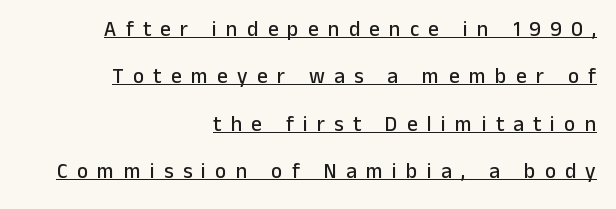
The image shows 21 px text type, upright; set right-aligned, loose line spacing (2.26x), unusually wide letter spacing (+0.44 em), underlined.
